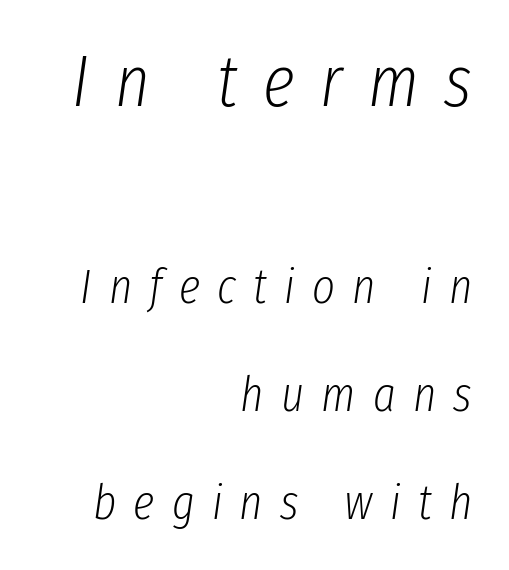
The image shows 73 px light, condensed type, italic (leaning right); set right-aligned, loose line spacing (2.21x), unusually wide letter spacing (+0.35 em), not underlined; the first (top) block is 1.49x larger; low stroke contrast and a medium x-height.
